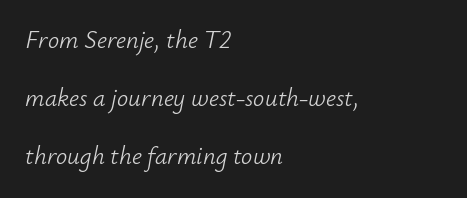
{"italic": "yes", "lean": "right", "slant_degrees": 12, "bold": "no", "underline": "no", "align": "left", "line_spacing": "loose", "line_spacing_ratio": 2.33, "letter_spacing": "normal", "letter_spacing_em": 0.0, "glyph_px": 25}
